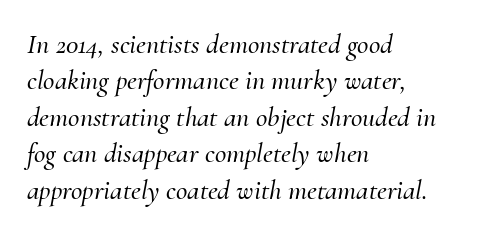
{"serif": "yes", "italic": "yes", "lean": "right", "slant_degrees": 10, "width": "normal", "stroke_contrast": "medium", "x_height": "small", "monospaced": "no", "underline": "no", "align": "left", "line_spacing": "normal", "line_spacing_ratio": 1.3, "letter_spacing": "normal", "letter_spacing_em": 0.0, "glyph_px": 28}
